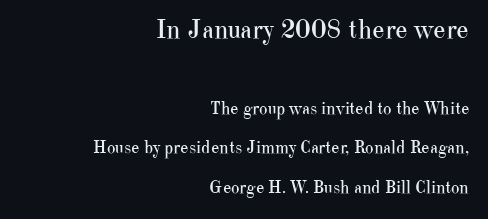
The image shows 27 px text type, upright; set right-aligned, loose line spacing (2.22x), normal letter spacing, not underlined; the first (top) block is 1.5x larger.
